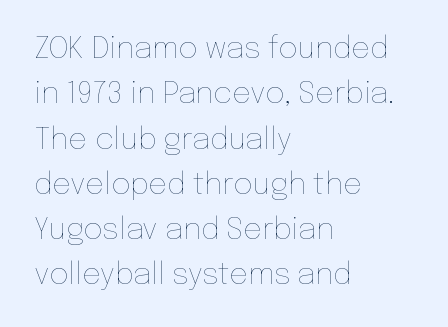
Type without underlining. Each new line begins a customary step beneath the previous one. The ragged edge is on the right, which tells us the setting is flush left. The axis of the letterforms is exactly vertical.
